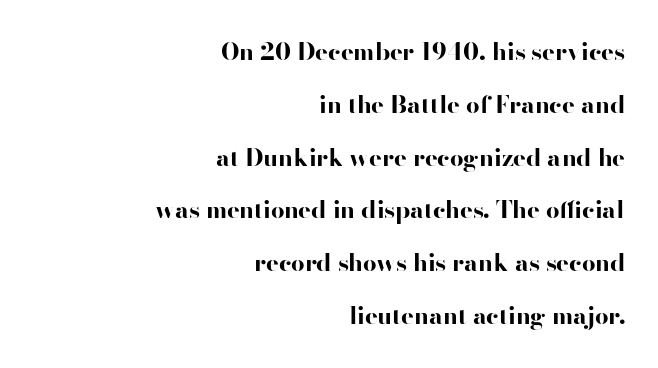
{"italic": "no", "bold": "yes", "underline": "no", "align": "right", "line_spacing": "loose", "line_spacing_ratio": 2.2, "letter_spacing": "normal", "letter_spacing_em": 0.0, "glyph_px": 24}
